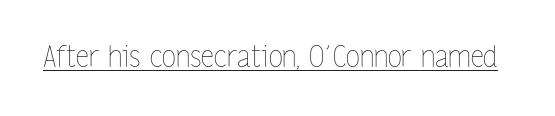
{"italic": "no", "bold": "no", "weight": "thin", "width": "condensed", "stroke_contrast": "low", "x_height": "medium", "monospaced": "no", "underline": "yes", "letter_spacing": "normal", "letter_spacing_em": 0.0, "glyph_px": 29}
